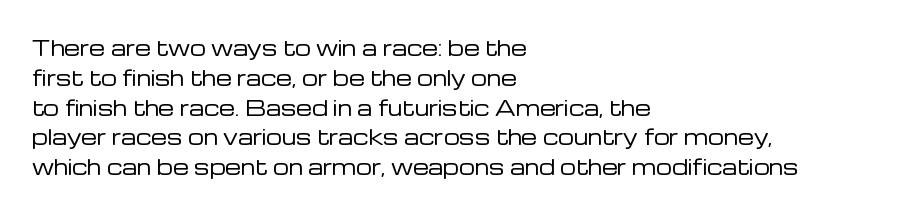
Q: Is the text bold? A: No.
Q: Is the text italic (slanted)? A: No, it is upright.
Q: Is the text underlined? A: No.
Q: How is the paragraph aligned? A: Left-aligned.
Q: Is the spacing between letters normal or unusually wide? A: Normal.
Q: Is the spacing between lines tight, normal or loose? A: Normal.
